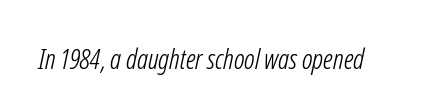
The image shows 28 px light, condensed sans-serif type; set normal letter spacing, not underlined; low stroke contrast and a medium x-height.
